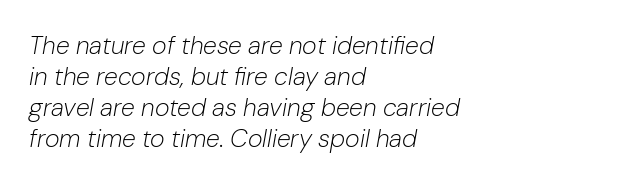
No heavy texture on the line: the type isn't bold. Slant detected: the letters are inclined. Caption: multi-line text, flush left, ragged right. Quick note: underline off. Letter spacing: default.
